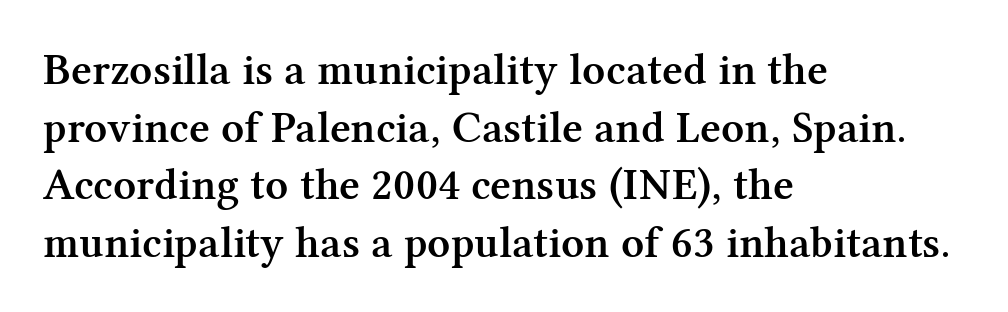
Glance below the letters and you will spot only blank space. The lines sit at an ordinary, default distance from one another. Old-style or modern, the face here clearly has serifs. Observe the ordinary spacing: letters are neighbours, not strangers.
